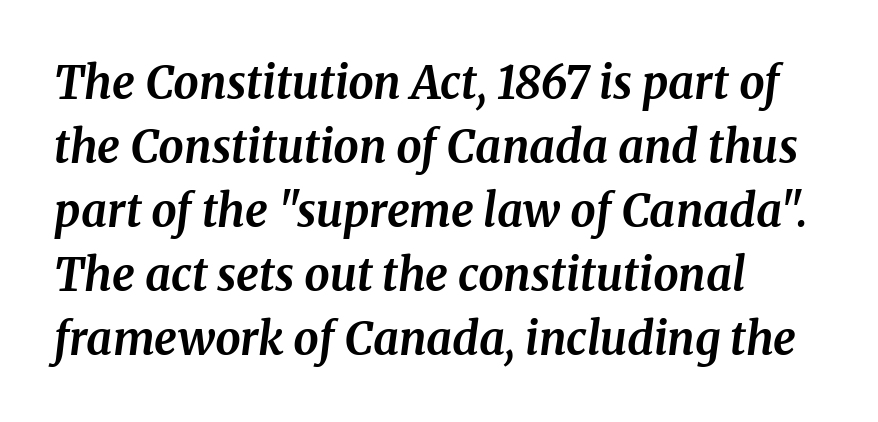
The image shows 45 px bold serif type, italic (leaning right); set left-aligned, normal line spacing (1.42x), normal letter spacing, not underlined; medium stroke contrast and a medium x-height.
